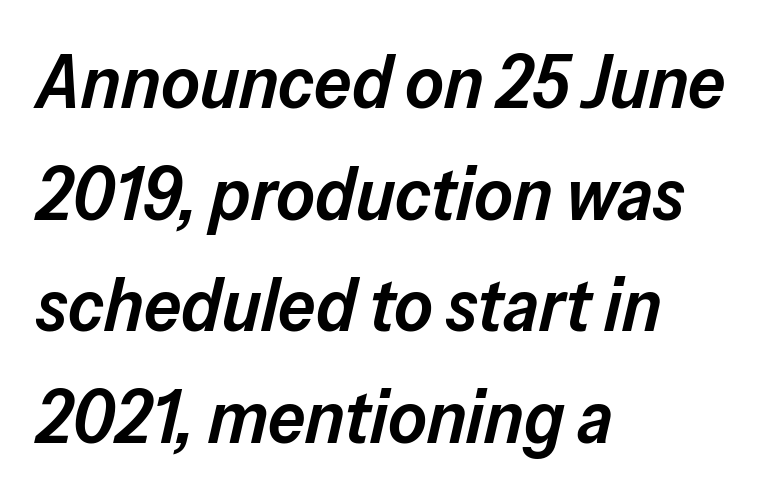
Q: Is the text bold? A: Semi-bold.
Q: Is the text italic (slanted)? A: Yes, it leans right by about 13 degrees.
Q: Is the text underlined? A: No.
Q: How is the paragraph aligned? A: Left-aligned.
Q: Is the spacing between letters normal or unusually wide? A: Normal.
Q: Is the spacing between lines tight, normal or loose? A: Normal.
Q: Width (condensed, normal, or wide)? A: Normal.
Q: Stroke contrast? A: Low.
Q: x-height? A: Medium.
Q: Monospaced? A: No.
